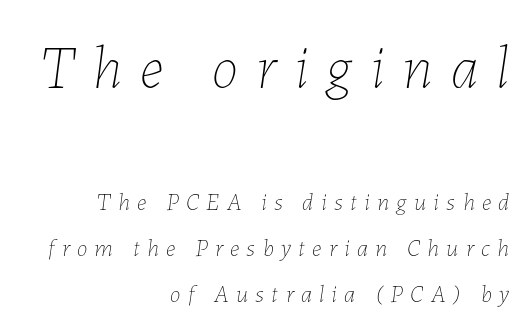
Q: Is the text bold? A: No.
Q: Is the text italic (slanted)? A: Yes, it leans right by about 7 degrees.
Q: Is the text underlined? A: No.
Q: How is the paragraph aligned? A: Right-aligned.
Q: Is the spacing between letters normal or unusually wide? A: Unusually wide.
Q: Is the spacing between lines tight, normal or loose? A: Loose.
Q: Which block of text is set in a larger size, the first (top) or the second (bottom)? A: The first (top) one.
Q: Width (condensed, normal, or wide)? A: Normal.
Q: Stroke contrast? A: Low.
Q: x-height? A: Medium.
Q: Monospaced? A: No.
